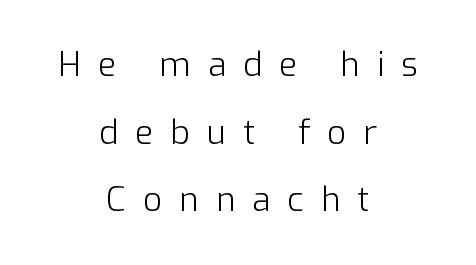
{"serif": "no", "italic": "no", "bold": "no", "weight": "light", "width": "normal", "stroke_contrast": "low", "x_height": "medium", "monospaced": "no", "underline": "no", "align": "center", "line_spacing": "loose", "line_spacing_ratio": 1.99, "letter_spacing": "wide", "letter_spacing_em": 0.49, "glyph_px": 34}
